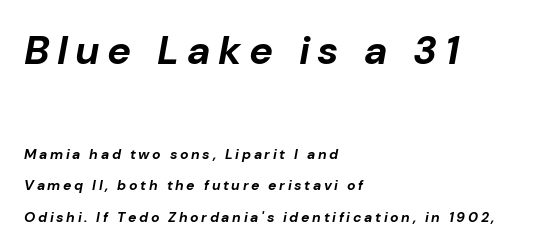
Notice how the passage keeps a crisp vertical edge on the left only. Does the lettering tilt? It does — this is italic. The passage shown is not underscored anywhere. Notice the wide empty band between every row — that's loose leading.
